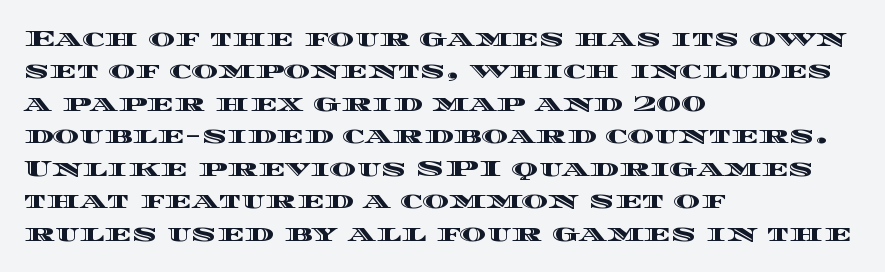
Rule under the text: the space is simply empty. Glyph-to-glyph distance matches everyday printed text. This block has exactly the height ordinary leading produces. Every character sits straight up, as roman type does. Teacher's note: observe the even left margin — that is flush-left alignment.
